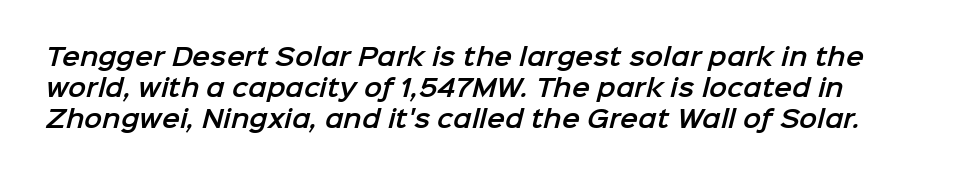
The image shows 24 px text type; set normal line spacing (1.29x), normal letter spacing, not underlined.
